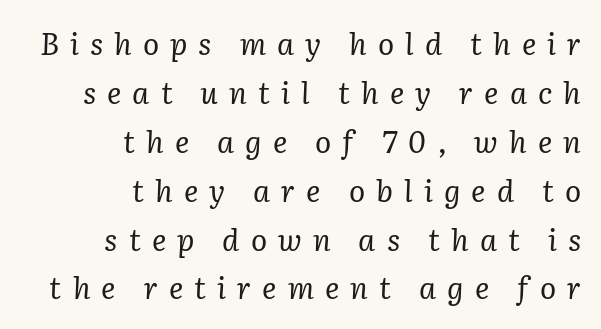
{"serif": "yes", "italic": "yes", "lean": "right", "slant_degrees": 2, "bold": "no", "weight": "regular", "width": "normal", "stroke_contrast": "low", "x_height": "medium", "monospaced": "no", "underline": "no", "align": "right", "line_spacing": "normal", "line_spacing_ratio": 1.63, "letter_spacing": "wide", "letter_spacing_em": 0.37, "glyph_px": 30}
